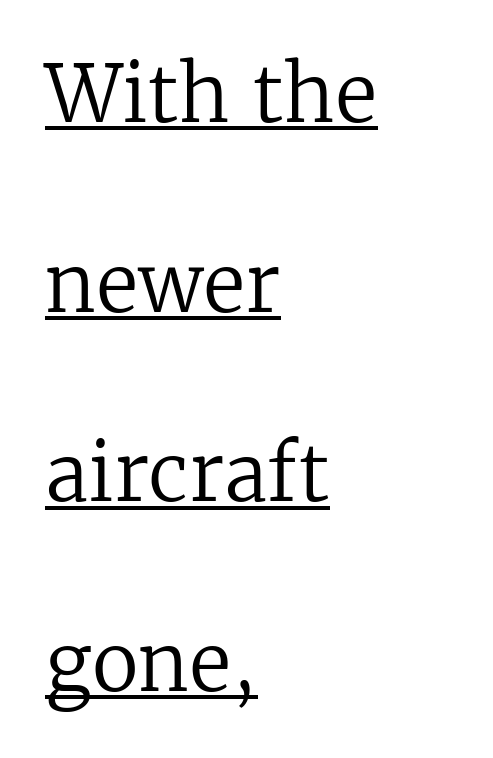
The image shows 78 px regular-weight serif type, upright; set left-aligned, loose line spacing (2.43x), normal letter spacing, underlined; low stroke contrast and a medium x-height.
